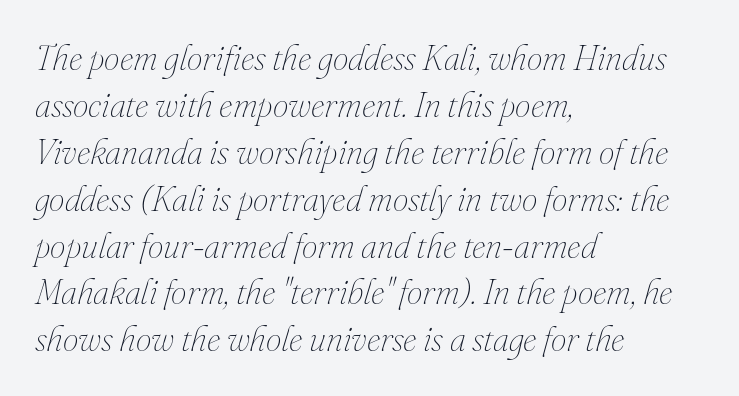
Q: Is the text bold? A: No.
Q: Is the text italic (slanted)? A: Yes, it leans right by about 16 degrees.
Q: Is the text underlined? A: No.
Q: How is the paragraph aligned? A: Left-aligned.
Q: Is the spacing between letters normal or unusually wide? A: Normal.
Q: Is the spacing between lines tight, normal or loose? A: Normal.
Q: Width (condensed, normal, or wide)? A: Normal.
Q: Stroke contrast? A: Medium.
Q: x-height? A: Small.
Q: Monospaced? A: No.
